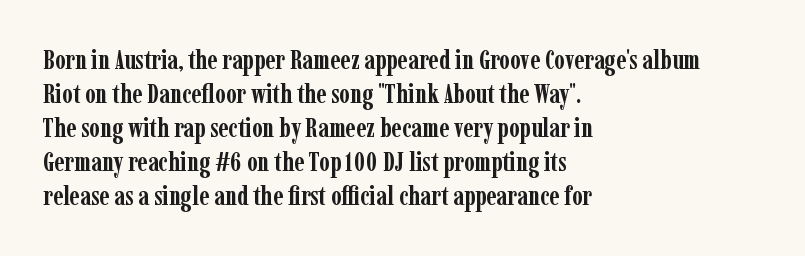
The image shows 27 px bold type, upright; set left-aligned, normal line spacing (1.26x), normal letter spacing, not underlined.
